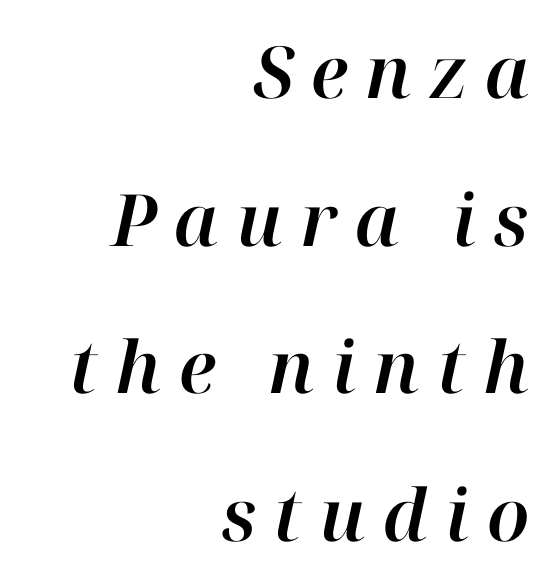
{"italic": "yes", "lean": "right", "slant_degrees": 12, "width": "normal", "stroke_contrast": "high", "x_height": "medium", "monospaced": "no", "underline": "no", "align": "right", "line_spacing": "loose", "line_spacing_ratio": 2.05, "letter_spacing": "wide", "letter_spacing_em": 0.24, "glyph_px": 72}
